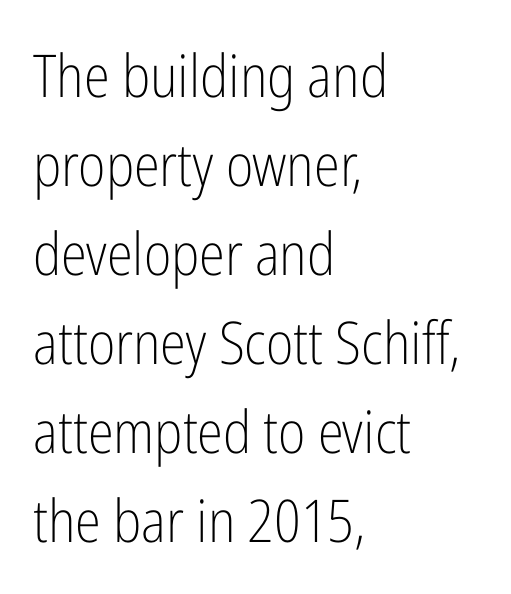
Q: Is the text bold? A: No.
Q: Is the text italic (slanted)? A: No, it is upright.
Q: Is the typeface a serif or a sans-serif typeface? A: Sans-serif.
Q: Is the text underlined? A: No.
Q: How is the paragraph aligned? A: Left-aligned.
Q: Is the spacing between letters normal or unusually wide? A: Normal.
Q: Is the spacing between lines tight, normal or loose? A: Normal.
Q: Width (condensed, normal, or wide)? A: Condensed.
Q: Stroke contrast? A: Low.
Q: x-height? A: Medium.
Q: Monospaced? A: No.
